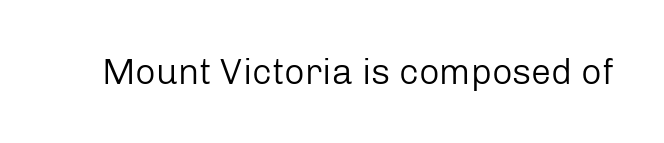
The image shows 36 px regular-weight sans-serif type, upright; set normal letter spacing, not underlined; low stroke contrast and a medium x-height.
